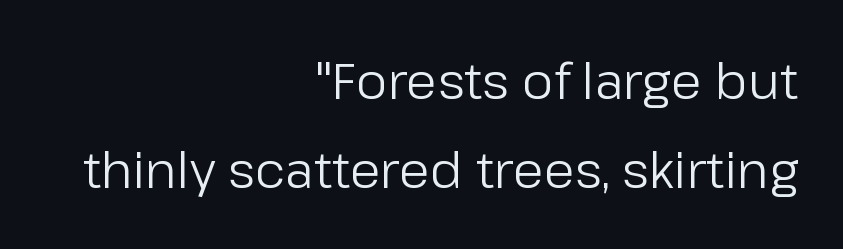
The image shows 50 px regular-weight sans-serif type, upright; set right-aligned, line spacing 1.79x, normal letter spacing, not underlined; low stroke contrast and a medium x-height.
